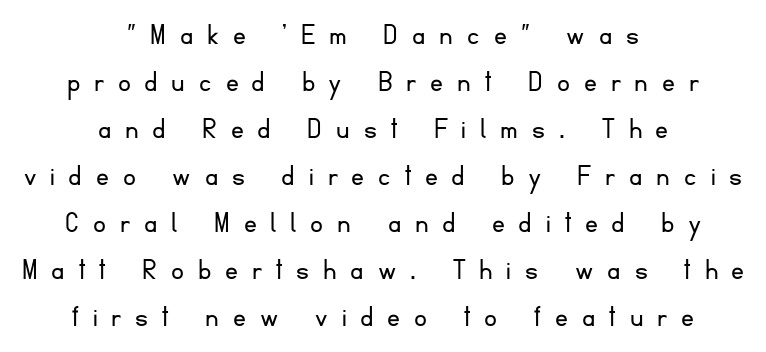
The image shows 32 px light sans-serif type, upright; set centered, normal line spacing (1.47x), unusually wide letter spacing (+0.44 em), not underlined; low stroke contrast and a small x-height.
